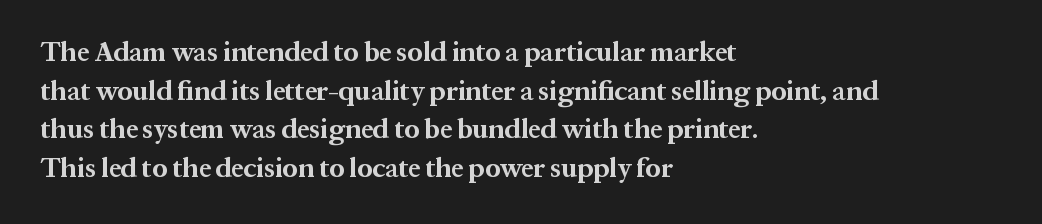
Q: Is the text bold? A: Yes.
Q: Is the text italic (slanted)? A: No, it is upright.
Q: Is the text underlined? A: No.
Q: How is the paragraph aligned? A: Left-aligned.
Q: Is the spacing between letters normal or unusually wide? A: Normal.
Q: Is the spacing between lines tight, normal or loose? A: Normal.
